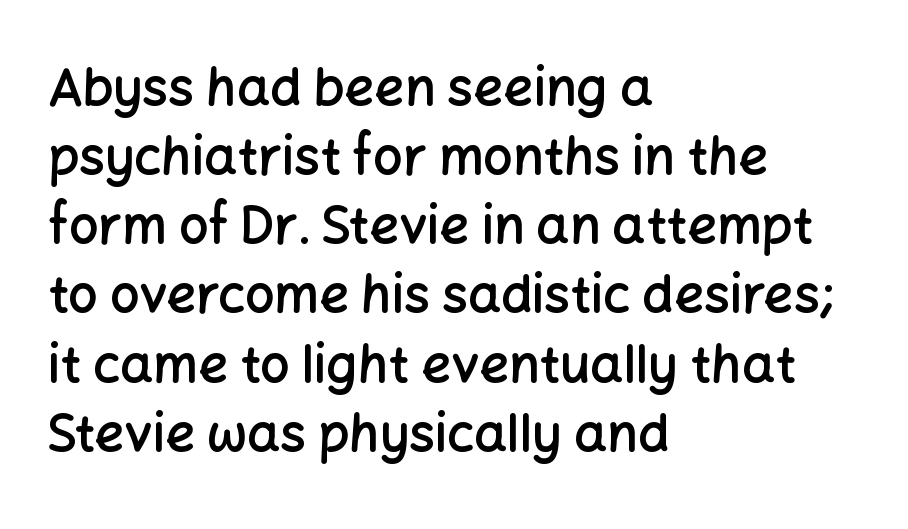
The image shows 52 px semibold sans-serif type, upright; set left-aligned, normal line spacing (1.33x), normal letter spacing, not underlined; low stroke contrast and a medium x-height.
